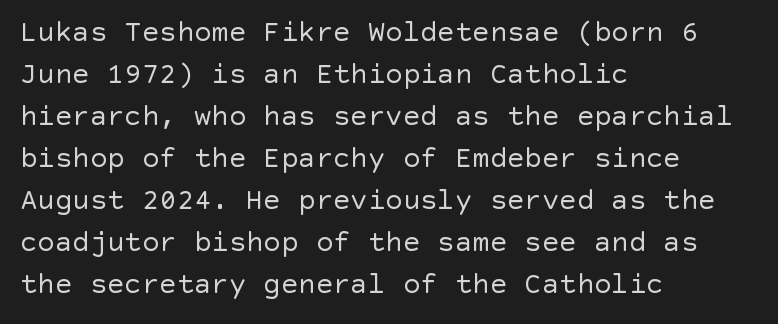
The image shows 29 px regular-weight sans-serif type, upright; set left-aligned, normal line spacing (1.45x), normal letter spacing, not underlined; a large x-height.
